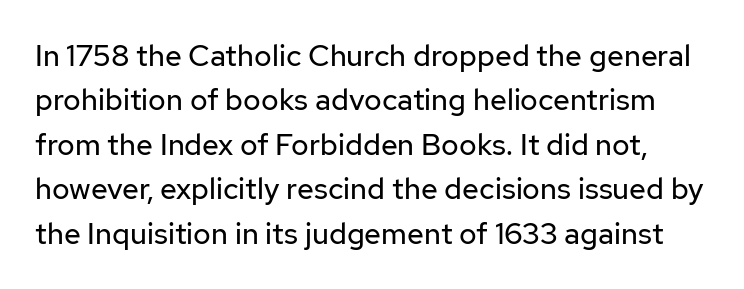
{"serif": "no", "italic": "no", "bold": "no", "weight": "regular", "width": "normal", "stroke_contrast": "low", "x_height": "medium", "monospaced": "no", "underline": "no", "line_spacing": "normal", "line_spacing_ratio": 1.48, "letter_spacing": "normal", "letter_spacing_em": 0.0, "glyph_px": 30}
